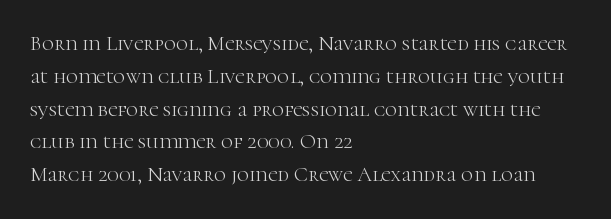
{"italic": "no", "bold": "no", "underline": "no", "align": "left", "line_spacing": "normal", "line_spacing_ratio": 1.56, "letter_spacing": "normal", "letter_spacing_em": 0.0, "glyph_px": 21}
